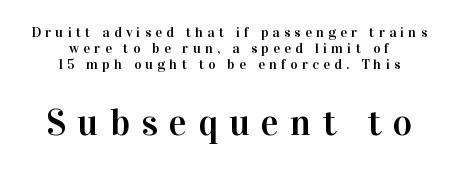
{"serif": "yes", "italic": "no", "width": "normal", "stroke_contrast": "high", "x_height": "medium", "monospaced": "no", "underline": "no", "align": "center", "line_spacing": "tight", "line_spacing_ratio": 1.14, "letter_spacing": "wide", "letter_spacing_em": 0.31, "larger_block": "second", "size_ratio": 2.64, "glyph_px": 37}
